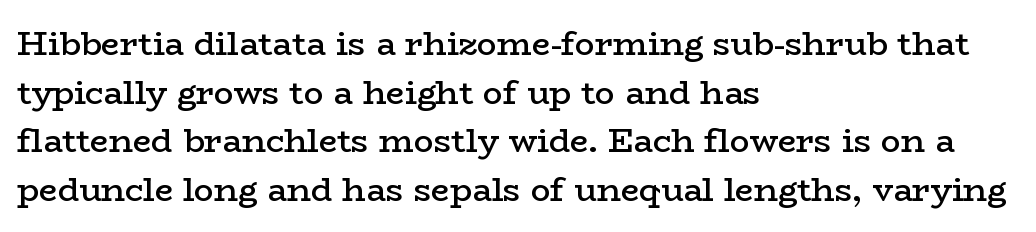
Q: Is the text bold? A: Semi-bold.
Q: Is the text italic (slanted)? A: No, it is upright.
Q: Is the typeface a serif or a sans-serif typeface? A: Serif.
Q: Is the text underlined? A: No.
Q: How is the paragraph aligned? A: Left-aligned.
Q: Is the spacing between letters normal or unusually wide? A: Normal.
Q: Is the spacing between lines tight, normal or loose? A: Normal.
Q: Width (condensed, normal, or wide)? A: Wide.
Q: Stroke contrast? A: Low.
Q: x-height? A: Medium.
Q: Monospaced? A: No.
